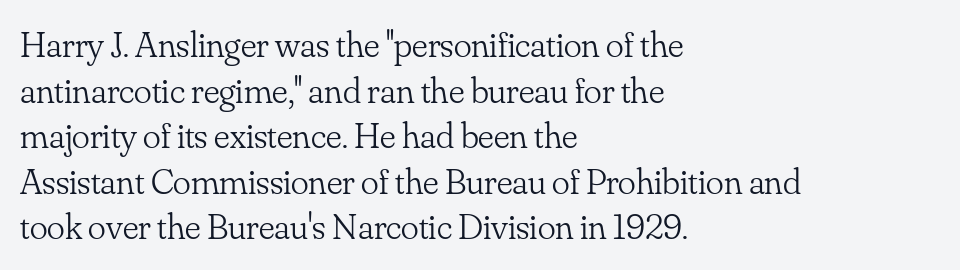
The designer went with a serif here, giving each stem small feet. The face looks like a standard text weight, possibly lighter. No extra tracking has been applied to these lines. In terms of posture, this sample is upright. The gap between lines stays unmarked. The paragraph shown leans on its left margin.
